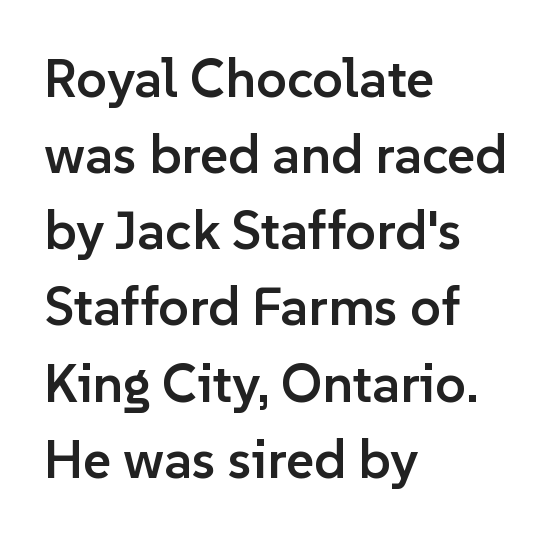
{"serif": "no", "italic": "no", "bold": "semi", "weight": "semibold", "width": "normal", "stroke_contrast": "low", "x_height": "medium", "monospaced": "no", "underline": "no", "align": "left", "line_spacing": "normal", "line_spacing_ratio": 1.41, "letter_spacing": "normal", "letter_spacing_em": 0.0, "glyph_px": 54}
